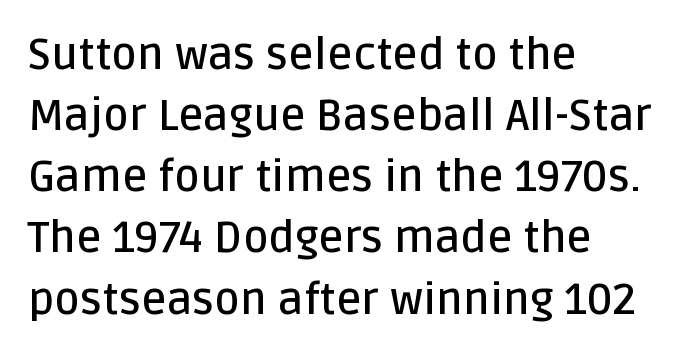
{"serif": "no", "italic": "no", "bold": "semi", "weight": "semibold", "width": "normal", "stroke_contrast": "low", "x_height": "large", "monospaced": "no", "underline": "no", "align": "left", "line_spacing": "normal", "line_spacing_ratio": 1.39, "letter_spacing": "normal", "letter_spacing_em": 0.0, "glyph_px": 44}
